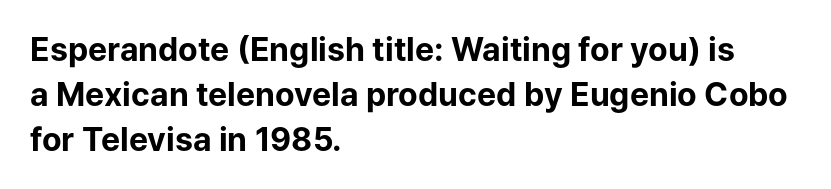
The letters sit at their default tracking, neither squeezed nor spread. The ragged edge is on the right, which tells us the setting is flush left. Vertical strokes here are truly vertical. Anything drawn beneath the words? Only blank space.
